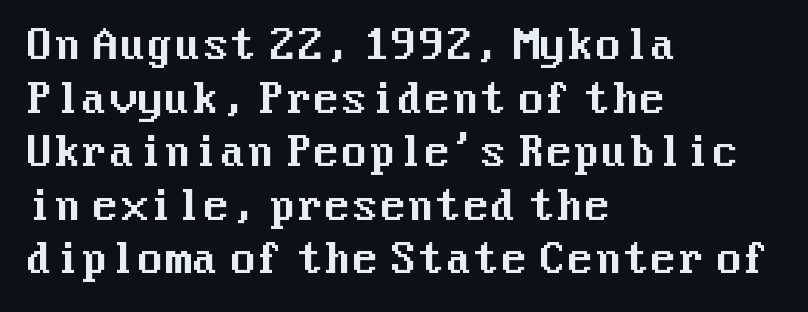
Q: Is the text italic (slanted)? A: No, it is upright.
Q: Is the typeface a serif or a sans-serif typeface? A: Sans-serif.
Q: Is the text underlined? A: No.
Q: How is the paragraph aligned? A: Left-aligned.
Q: Is the spacing between letters normal or unusually wide? A: Normal.
Q: Is the spacing between lines tight, normal or loose? A: Normal.
Q: Width (condensed, normal, or wide)? A: Normal.
Q: Stroke contrast? A: Medium.
Q: x-height? A: Medium.
